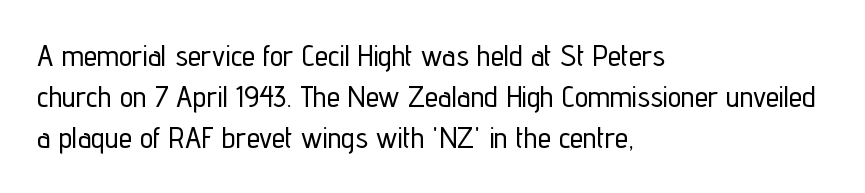
{"serif": "no", "italic": "no", "width": "condensed", "stroke_contrast": "low", "x_height": "medium", "monospaced": "no", "underline": "no", "align": "left", "line_spacing": "normal", "line_spacing_ratio": 1.37, "letter_spacing": "normal", "letter_spacing_em": 0.0, "glyph_px": 30}
